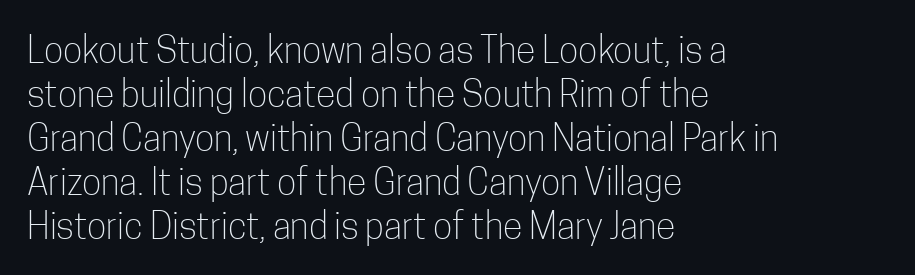
The image shows 36 px light, condensed sans-serif type, upright; set left-aligned, line spacing 1.22x, normal letter spacing, not underlined; low stroke contrast and a medium x-height.
